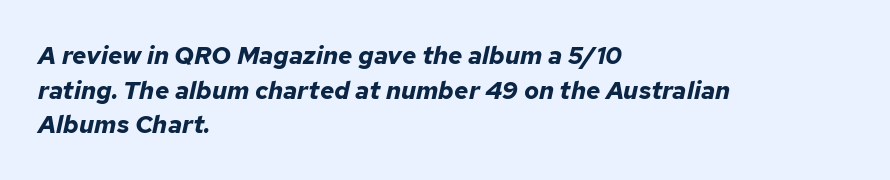
The axis of the letterforms is tilted away from vertical. In terms of letterspacing, this is plain default setting. Leading: standard. Is the block centered? No — it sits flush against the left margin. Has an underline been added? It has not.
